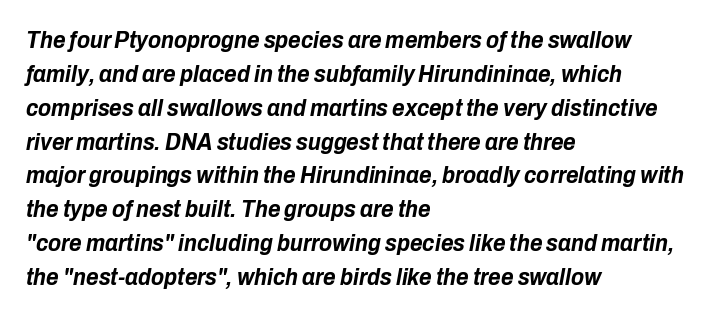
Plenty of ink on the page — the face is bold. Unmarked baselines from the first word to the last. Baseline-to-baseline distance is the conventional proportion of letter height. The passage shown leans; its letterforms are oblique. Letter spacing: default.
